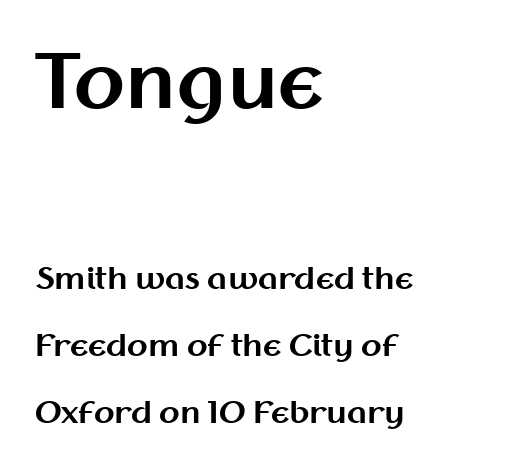
The image shows 74 px bold sans-serif type, upright; set left-aligned, loose line spacing (2.23x), normal letter spacing, not underlined; the first (top) block is 2.47x larger; medium stroke contrast and a medium x-height.
